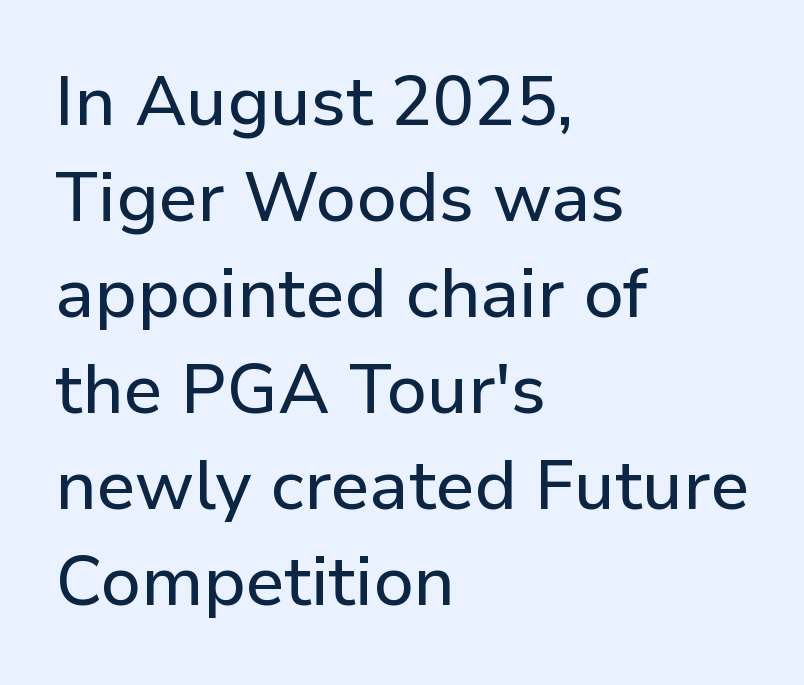
The image shows 69 px sans-serif type, upright; set left-aligned, normal line spacing (1.39x), normal letter spacing, not underlined; low stroke contrast and a medium x-height.
